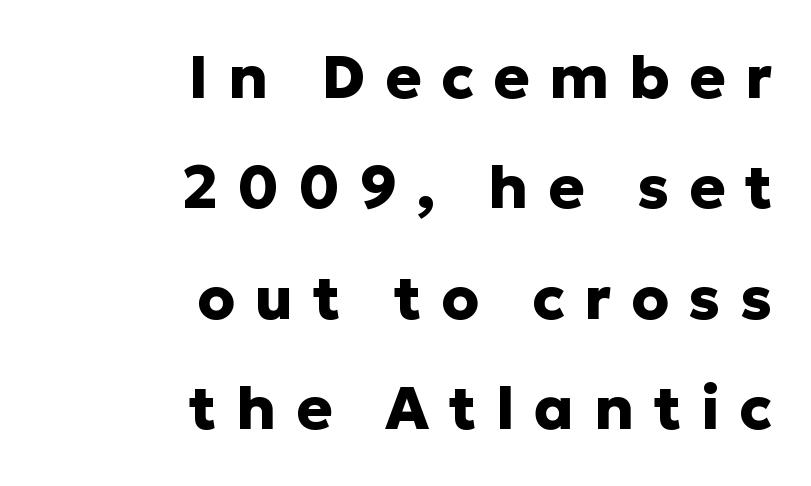
{"serif": "no", "italic": "no", "bold": "yes", "weight": "heavy", "width": "normal", "stroke_contrast": "low", "x_height": "medium", "monospaced": "no", "underline": "no", "align": "right", "line_spacing_ratio": 1.84, "letter_spacing": "wide", "letter_spacing_em": 0.33, "glyph_px": 60}
